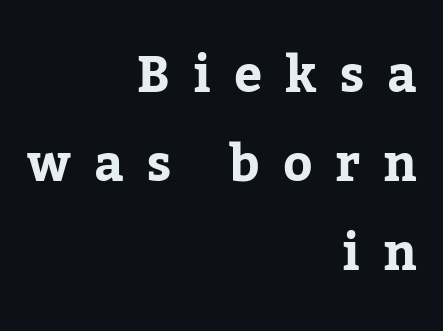
{"serif": "yes", "italic": "no", "width": "normal", "stroke_contrast": "low", "x_height": "medium", "monospaced": "no", "underline": "no", "align": "right", "line_spacing_ratio": 1.78, "letter_spacing": "wide", "letter_spacing_em": 0.46, "glyph_px": 50}
